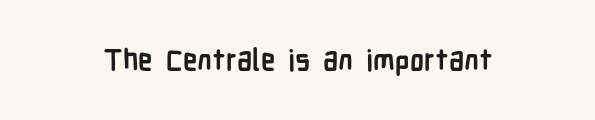
{"serif": "no", "italic": "no", "bold": "yes", "weight": "semibold", "width": "condensed", "stroke_contrast": "low", "x_height": "medium", "monospaced": "no", "underline": "no", "letter_spacing": "normal", "letter_spacing_em": 0.0, "glyph_px": 29}
